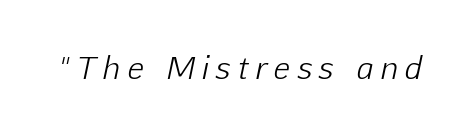
{"italic": "yes", "lean": "right", "slant_degrees": 12, "bold": "no", "weight": "light", "width": "normal", "stroke_contrast": "low", "x_height": "medium", "monospaced": "no", "underline": "no", "letter_spacing": "wide", "letter_spacing_em": 0.25, "glyph_px": 30}
